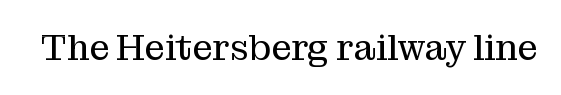
Q: Is the text bold? A: No.
Q: Is the text italic (slanted)? A: No, it is upright.
Q: Is the typeface a serif or a sans-serif typeface? A: Serif.
Q: Is the text underlined? A: No.
Q: Is the spacing between letters normal or unusually wide? A: Normal.
Q: Width (condensed, normal, or wide)? A: Normal.
Q: Stroke contrast? A: Medium.
Q: x-height? A: Medium.
Q: Monospaced? A: No.
